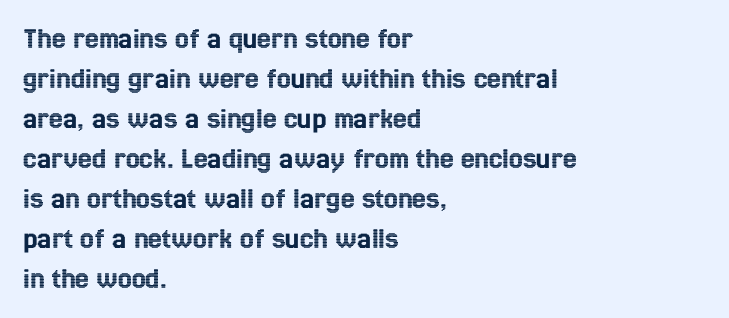
Q: Is the text italic (slanted)? A: No, it is upright.
Q: Is the text underlined? A: No.
Q: How is the paragraph aligned? A: Left-aligned.
Q: Is the spacing between letters normal or unusually wide? A: Normal.
Q: Is the spacing between lines tight, normal or loose? A: Normal.
Q: Width (condensed, normal, or wide)? A: Condensed.
Q: x-height? A: Medium.
Q: Monospaced? A: No.
